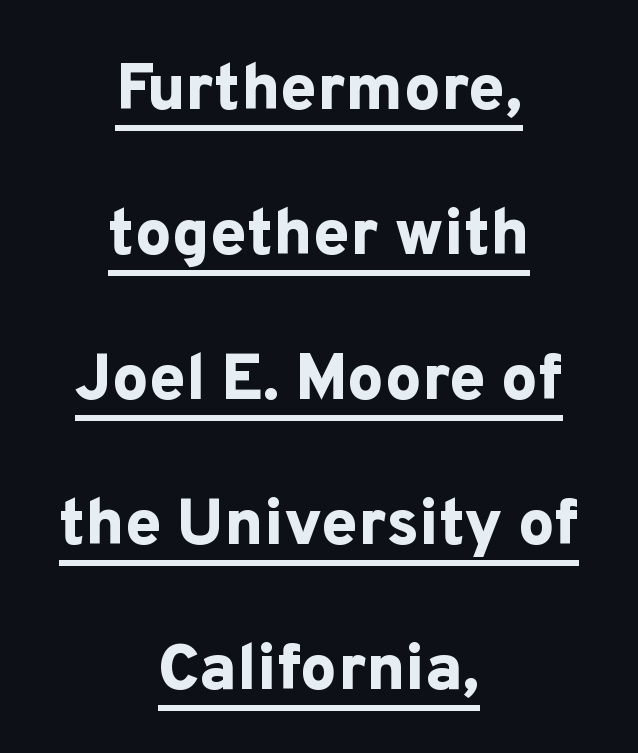
Q: Is the text bold? A: Yes.
Q: Is the text italic (slanted)? A: No, it is upright.
Q: Is the typeface a serif or a sans-serif typeface? A: Sans-serif.
Q: Is the text underlined? A: Yes.
Q: How is the paragraph aligned? A: Centered.
Q: Is the spacing between letters normal or unusually wide? A: Normal.
Q: Is the spacing between lines tight, normal or loose? A: Loose.
Q: Width (condensed, normal, or wide)? A: Normal.
Q: Stroke contrast? A: Low.
Q: x-height? A: Medium.
Q: Monospaced? A: No.
